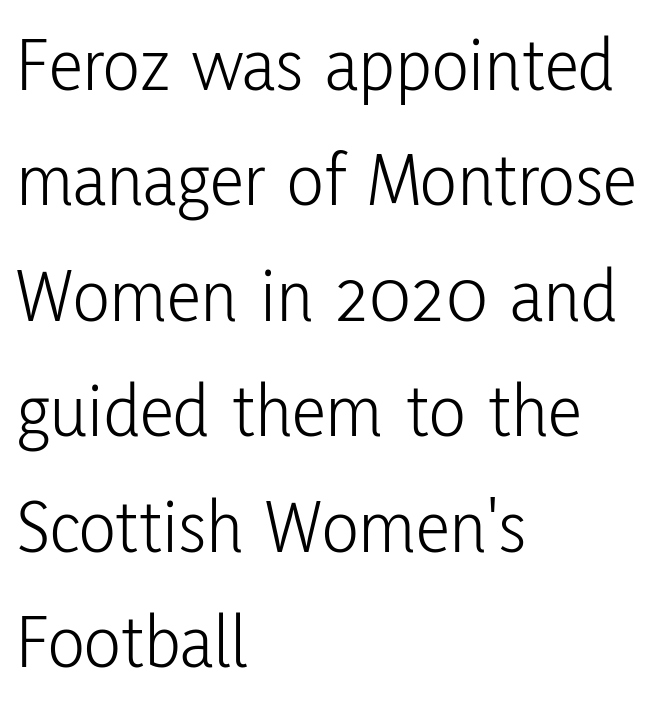
{"serif": "no", "italic": "no", "bold": "no", "weight": "light", "width": "condensed", "stroke_contrast": "low", "x_height": "medium", "monospaced": "no", "underline": "no", "align": "left", "line_spacing": "normal", "line_spacing_ratio": 1.5, "letter_spacing": "normal", "letter_spacing_em": 0.0, "glyph_px": 77}
